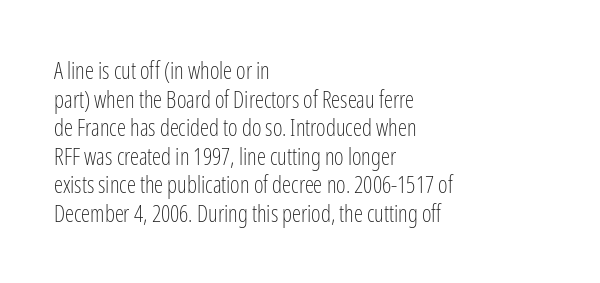
The image shows 23 px text type, upright; set left-aligned, line spacing 1.24x, normal letter spacing, not underlined.
